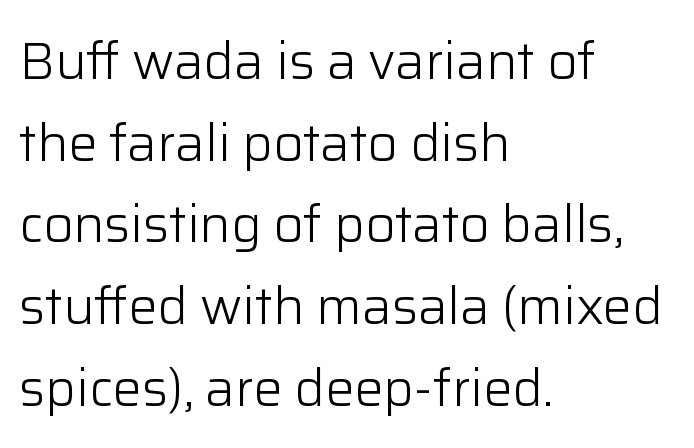
Compared with a centered layout, this one pins lines to the left instead. The type is set solid horizontally, with unmodified tracking. Classification — sans serif. The typesetting does not lean heavy: it is not bold.
